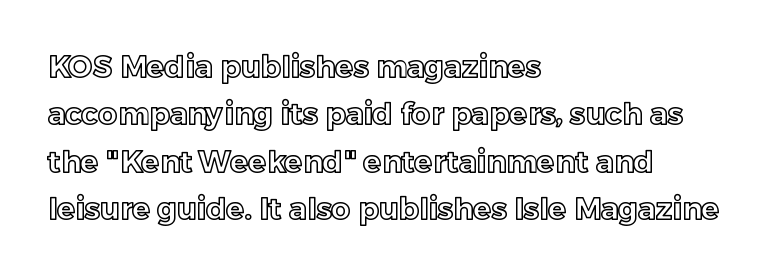
These lines are rendered in a variable-pitch font. Reading down the column, the eye jumps a familiar distance to each next line. A roman cut, with each character standing at attention. Type without underlining. There is no visible air inserted between adjacent glyphs. A student would call this left alignment; a typographer would say flush left, rag right.
